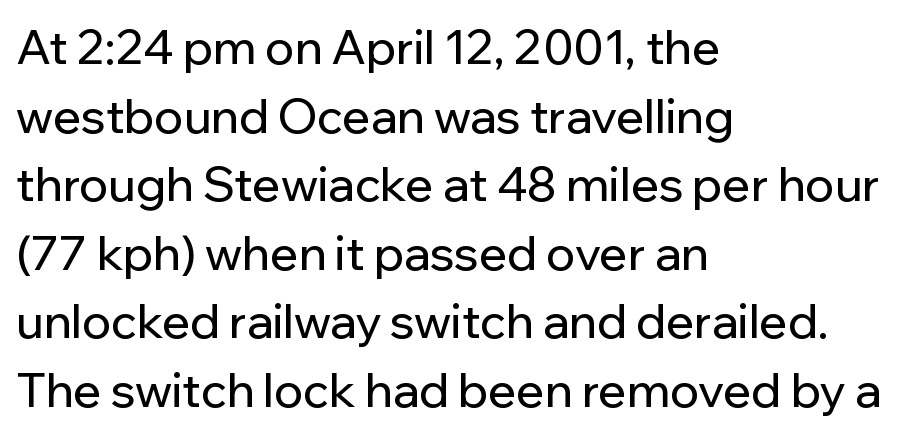
Q: Is the text italic (slanted)? A: No, it is upright.
Q: Is the typeface a serif or a sans-serif typeface? A: Sans-serif.
Q: Is the text underlined? A: No.
Q: How is the paragraph aligned? A: Left-aligned.
Q: Is the spacing between letters normal or unusually wide? A: Normal.
Q: Is the spacing between lines tight, normal or loose? A: Normal.
Q: Width (condensed, normal, or wide)? A: Normal.
Q: Stroke contrast? A: Low.
Q: x-height? A: Medium.
Q: Monospaced? A: No.
